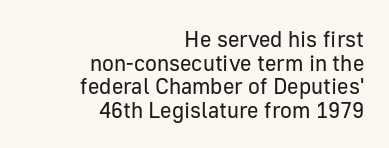
Designer's note — italics off, roman on. The characters are drawn with everyday or finer stroke widths. Is there much room between lines? No — they nearly touch. All the whitespace from short lines collects on the left. The words here are not underlined.
